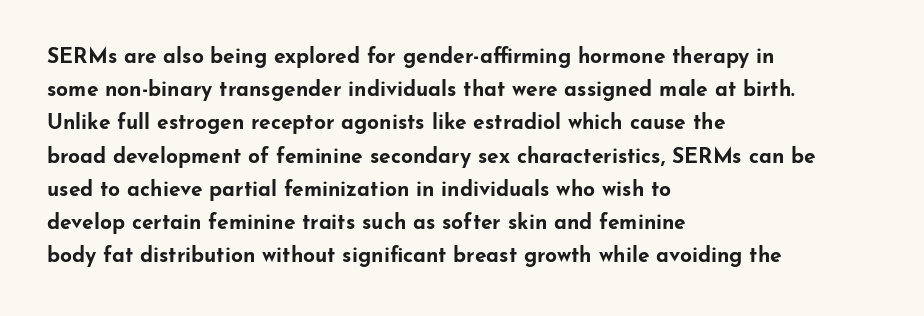
Q: Is the text bold? A: Yes.
Q: Is the text italic (slanted)? A: No, it is upright.
Q: Is the text underlined? A: No.
Q: How is the paragraph aligned? A: Left-aligned.
Q: Is the spacing between letters normal or unusually wide? A: Normal.
Q: Is the spacing between lines tight, normal or loose? A: Normal.
